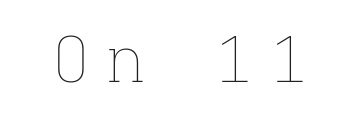
{"italic": "no", "bold": "no", "weight": "thin", "width": "normal", "stroke_contrast": "low", "x_height": "medium", "monospaced": "yes", "underline": "no", "letter_spacing": "wide", "letter_spacing_em": 0.27, "glyph_px": 63}
